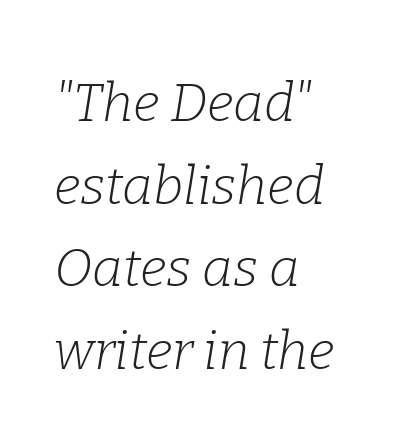
Q: Is the text bold? A: No.
Q: Is the text italic (slanted)? A: Yes, it leans right by about 9 degrees.
Q: Is the typeface a serif or a sans-serif typeface? A: Serif.
Q: Is the text underlined? A: No.
Q: How is the paragraph aligned? A: Left-aligned.
Q: Is the spacing between letters normal or unusually wide? A: Normal.
Q: Is the spacing between lines tight, normal or loose? A: Normal.
Q: Width (condensed, normal, or wide)? A: Normal.
Q: Stroke contrast? A: Low.
Q: x-height? A: Medium.
Q: Monospaced? A: No.
